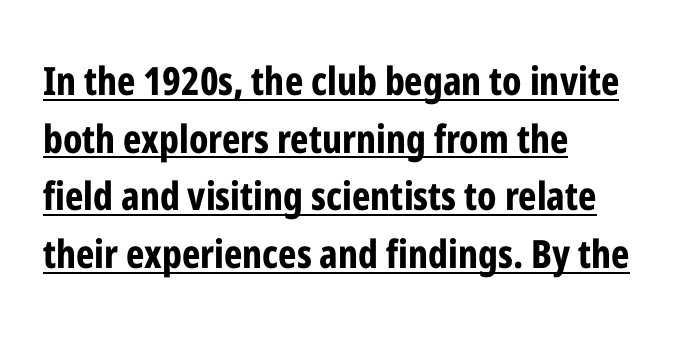
Q: Is the text bold? A: Yes.
Q: Is the text italic (slanted)? A: No, it is upright.
Q: Is the typeface a serif or a sans-serif typeface? A: Sans-serif.
Q: Is the text underlined? A: Yes.
Q: How is the paragraph aligned? A: Left-aligned.
Q: Is the spacing between letters normal or unusually wide? A: Normal.
Q: Is the spacing between lines tight, normal or loose? A: Normal.
Q: Width (condensed, normal, or wide)? A: Condensed.
Q: Stroke contrast? A: Low.
Q: x-height? A: Medium.
Q: Monospaced? A: No.
